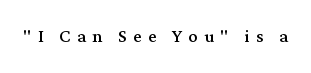
Q: Is the text bold? A: No.
Q: Is the text italic (slanted)? A: No, it is upright.
Q: Is the text underlined? A: No.
Q: Is the spacing between letters normal or unusually wide? A: Unusually wide.
